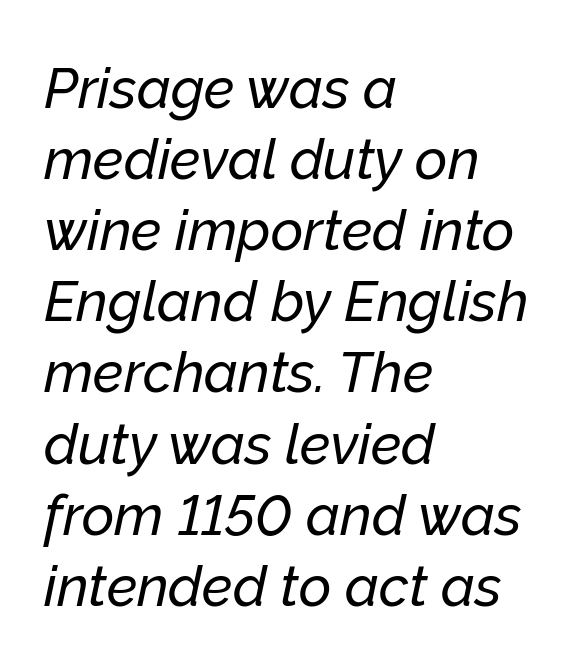
The image shows 56 px text type, italic (leaning right); set left-aligned, normal line spacing (1.27x), normal letter spacing, not underlined; low stroke contrast and a medium x-height.
